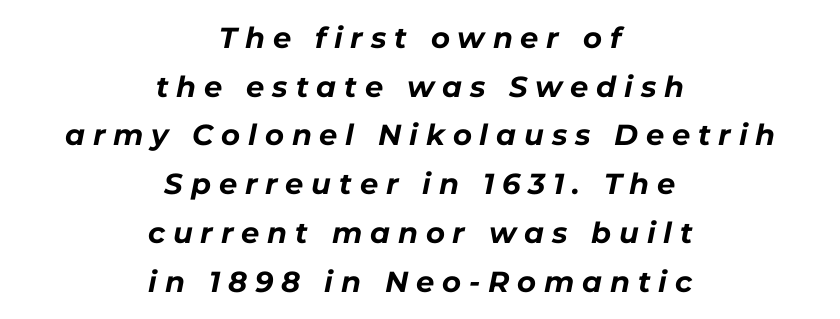
The image shows 29 px bold type, italic (leaning right); set centered, normal line spacing (1.68x), unusually wide letter spacing (+0.27 em), not underlined; low stroke contrast and a medium x-height.
